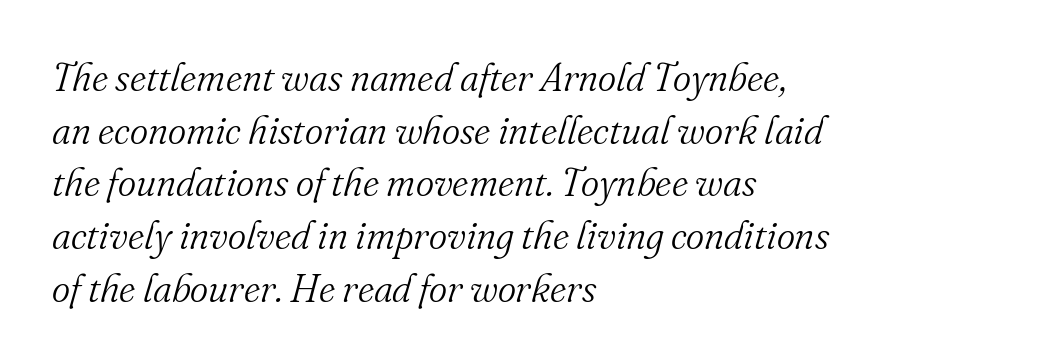
The image shows 39 px light serif type, italic (leaning right); set left-aligned, normal line spacing (1.35x), normal letter spacing, not underlined; medium stroke contrast and a small x-height.
